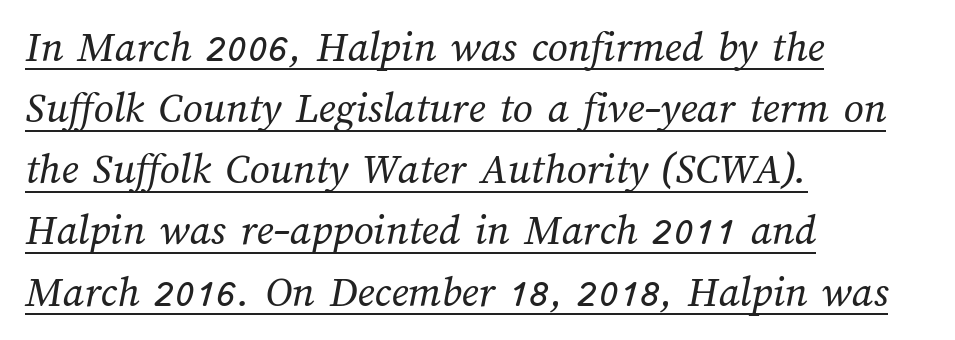
{"bold": "no", "weight": "regular", "width": "normal", "stroke_contrast": "medium", "x_height": "medium", "monospaced": "no", "underline": "yes", "align": "left", "line_spacing": "normal", "line_spacing_ratio": 1.39, "letter_spacing": "normal", "letter_spacing_em": 0.0, "glyph_px": 44}
